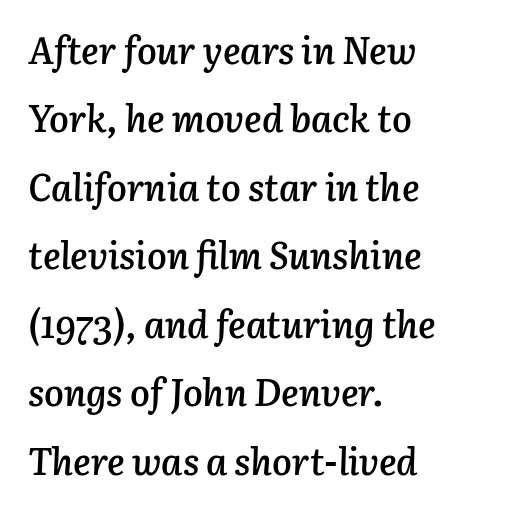
In terms of letterspacing, this is plain default setting. The letters are semibold — heavier than regular but short of a full bold. Characters are canted at an angle relative to the baseline's perpendicular. Glance below the letters and you will spot only blank space. The lines in this sample share a left origin and differ only in where they stop.
